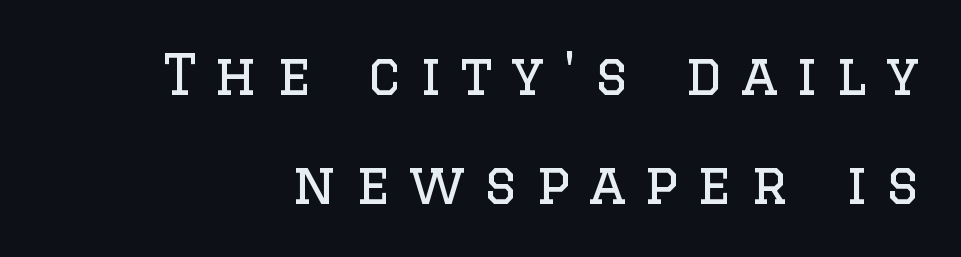
A typesetter would mark this as roman, not italic. Is the letter spacing exaggerated? Yes — the characters are pushed far apart. The weight would be labelled regular, book, light, or lighter still. Do the characters align in a grid? No, the font is proportional. This rendering employs a face with finishing strokes, i.e., a serif.
